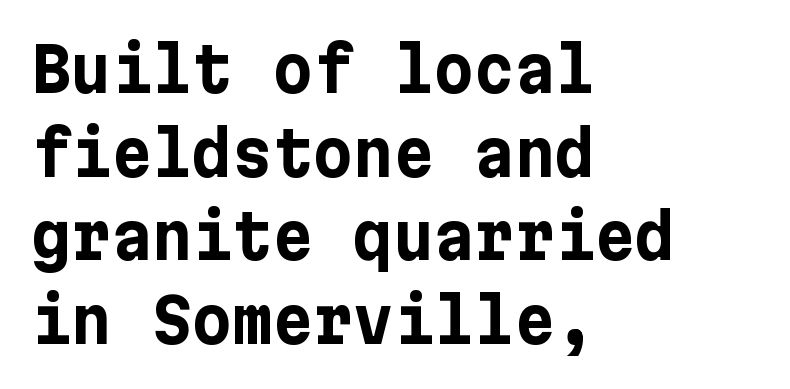
{"serif": "no", "italic": "no", "bold": "yes", "weight": "bold", "width": "normal", "stroke_contrast": "low", "x_height": "medium", "underline": "no", "align": "left", "line_spacing": "normal", "line_spacing_ratio": 1.35, "letter_spacing": "normal", "letter_spacing_em": 0.0, "glyph_px": 62}
